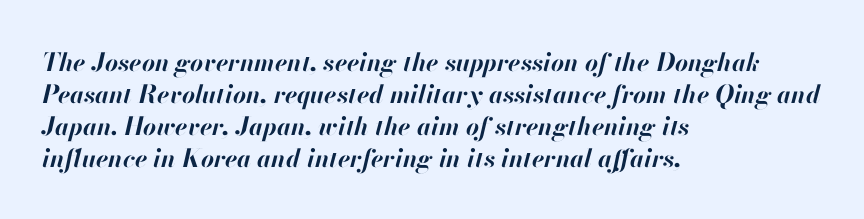
The image shows 25 px bold type, italic (leaning right); set left-aligned, normal line spacing (1.28x), normal letter spacing, not underlined.
